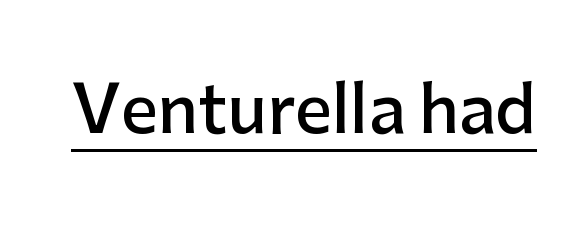
Q: Is the text bold? A: Semi-bold.
Q: Is the text italic (slanted)? A: No, it is upright.
Q: Is the typeface a serif or a sans-serif typeface? A: Sans-serif.
Q: Is the text underlined? A: Yes.
Q: Is the spacing between letters normal or unusually wide? A: Normal.
Q: Width (condensed, normal, or wide)? A: Normal.
Q: Stroke contrast? A: Low.
Q: x-height? A: Medium.
Q: Monospaced? A: No.
